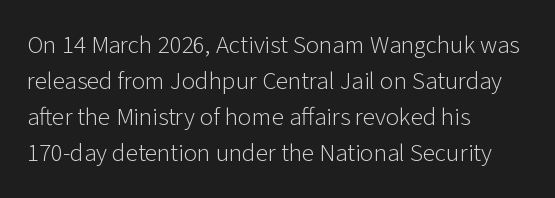
Q: Is the text bold? A: No.
Q: Is the text italic (slanted)? A: No, it is upright.
Q: Is the text underlined? A: No.
Q: How is the paragraph aligned? A: Left-aligned.
Q: Is the spacing between letters normal or unusually wide? A: Normal.
Q: Is the spacing between lines tight, normal or loose? A: Normal.
